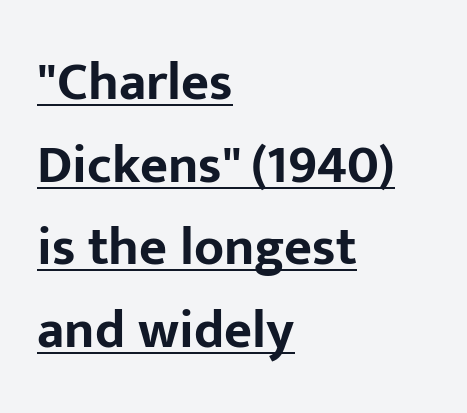
{"serif": "no", "italic": "no", "bold": "yes", "weight": "bold", "width": "normal", "stroke_contrast": "low", "x_height": "medium", "monospaced": "no", "underline": "yes", "align": "left", "line_spacing": "normal", "line_spacing_ratio": 1.53, "letter_spacing": "normal", "letter_spacing_em": 0.0, "glyph_px": 54}
